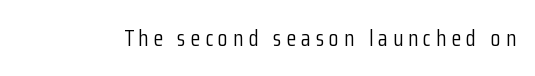
{"italic": "no", "bold": "no", "underline": "no", "letter_spacing": "wide", "letter_spacing_em": 0.21, "glyph_px": 23}
